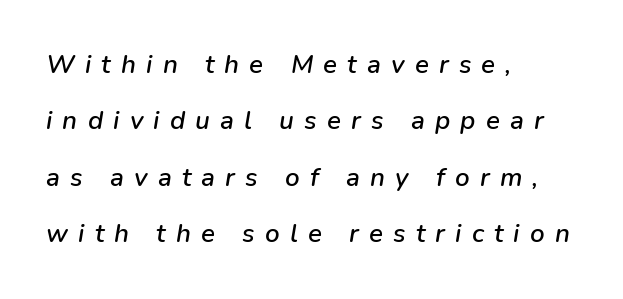
{"italic": "yes", "lean": "right", "slant_degrees": 9, "underline": "no", "align": "left", "line_spacing": "loose", "line_spacing_ratio": 2.17, "letter_spacing": "wide", "letter_spacing_em": 0.39, "glyph_px": 26}
